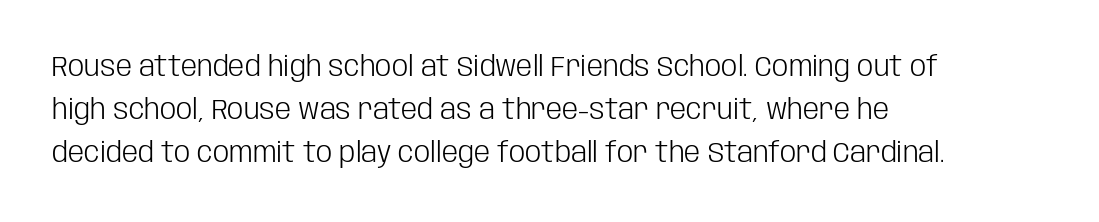
The image shows 29 px light, condensed sans-serif type, upright; set left-aligned, normal line spacing (1.49x), normal letter spacing, not underlined; low stroke contrast and a large x-height.
